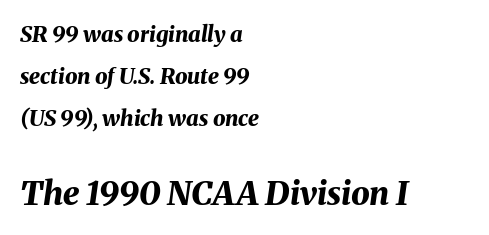
Q: Is the text bold? A: Yes.
Q: Is the text italic (slanted)? A: Yes, it leans right by about 8 degrees.
Q: Is the text underlined? A: No.
Q: How is the paragraph aligned? A: Left-aligned.
Q: Is the spacing between letters normal or unusually wide? A: Normal.
Q: Is the spacing between lines tight, normal or loose? A: Loose.
Q: Which block of text is set in a larger size, the first (top) or the second (bottom)? A: The second (bottom) one.
Q: Width (condensed, normal, or wide)? A: Normal.
Q: Stroke contrast? A: Medium.
Q: x-height? A: Medium.
Q: Monospaced? A: No.
